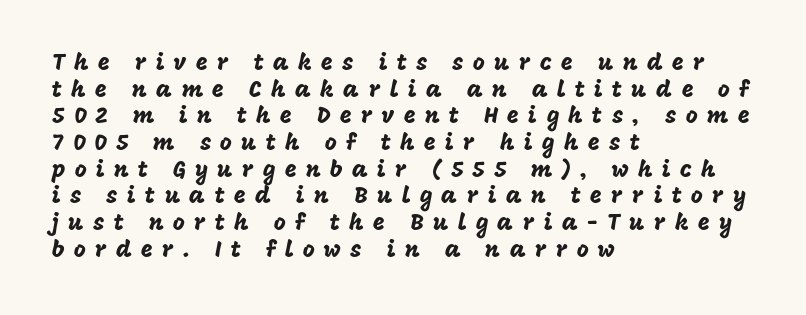
{"underline": "no", "align": "left", "line_spacing_ratio": 1.16, "letter_spacing": "wide", "letter_spacing_em": 0.4, "glyph_px": 23}
